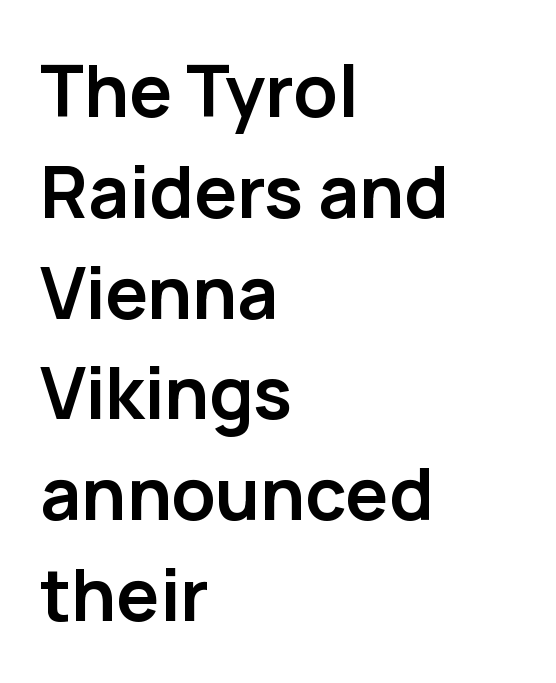
The image shows 72 px semibold sans-serif type, upright; set left-aligned, normal line spacing (1.4x), normal letter spacing, not underlined; low stroke contrast and a medium x-height.
